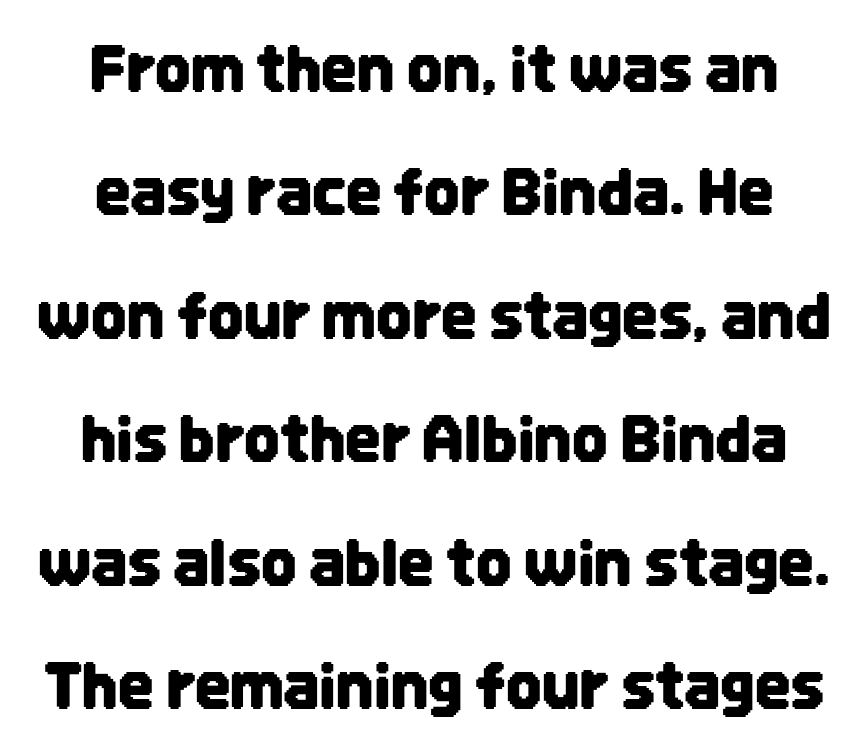
{"serif": "no", "italic": "no", "width": "condensed", "stroke_contrast": "low", "x_height": "large", "monospaced": "no", "underline": "no", "line_spacing": "loose", "line_spacing_ratio": 1.99, "letter_spacing": "normal", "letter_spacing_em": 0.0, "glyph_px": 62}
